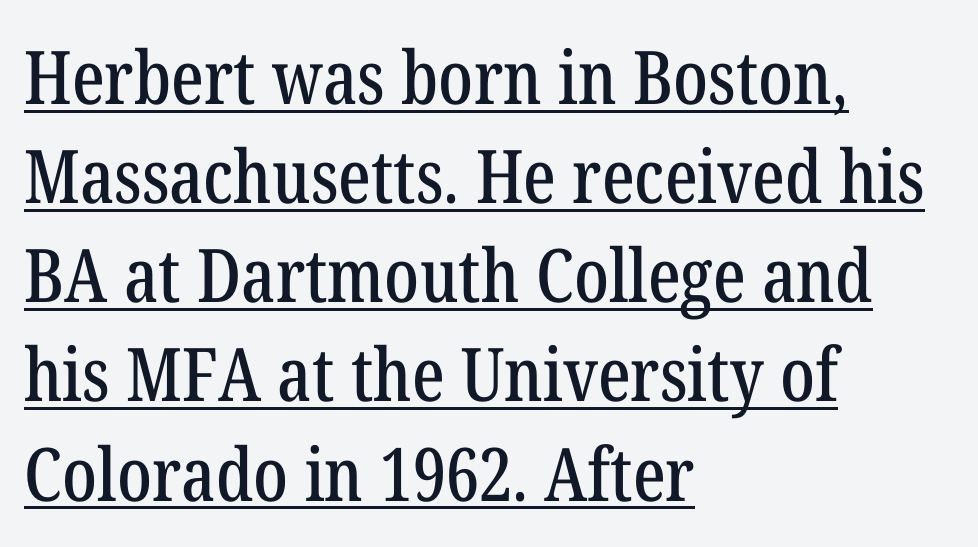
Q: Is the text italic (slanted)? A: No, it is upright.
Q: Is the typeface a serif or a sans-serif typeface? A: Serif.
Q: Is the text underlined? A: Yes.
Q: How is the paragraph aligned? A: Left-aligned.
Q: Is the spacing between letters normal or unusually wide? A: Normal.
Q: Is the spacing between lines tight, normal or loose? A: Normal.
Q: Width (condensed, normal, or wide)? A: Condensed.
Q: Stroke contrast? A: Low.
Q: x-height? A: Medium.
Q: Monospaced? A: No.
